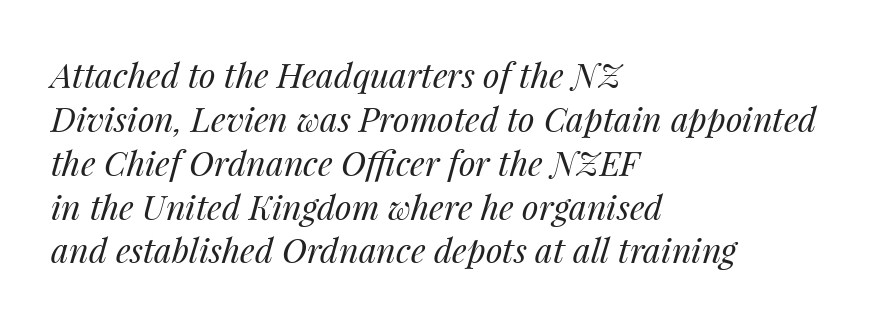
{"italic": "yes", "lean": "right", "slant_degrees": 14, "bold": "no", "weight": "regular", "width": "normal", "stroke_contrast": "medium", "x_height": "medium", "monospaced": "no", "underline": "no", "align": "left", "line_spacing": "normal", "line_spacing_ratio": 1.29, "letter_spacing": "normal", "letter_spacing_em": 0.0, "glyph_px": 34}
